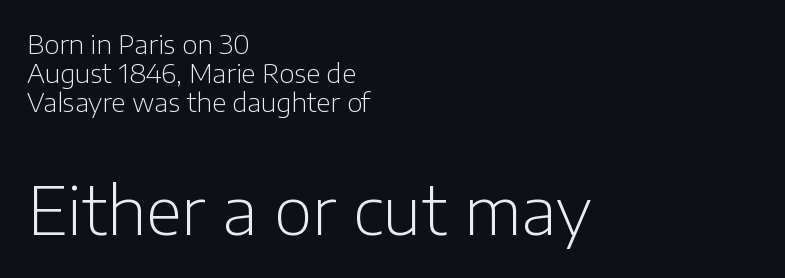
The image shows 66 px light sans-serif type, upright; set left-aligned, tight line spacing (1.12x), normal letter spacing, not underlined; the second (bottom) block is 2.54x larger; low stroke contrast and a medium x-height.
